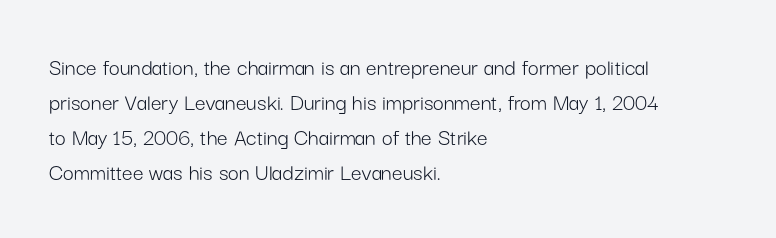
No word sits above an underline. This is the regular roman posture of the typeface. The lines in this sample share a left origin and differ only in where they stop. Successive baselines arrive at the customary interval.
